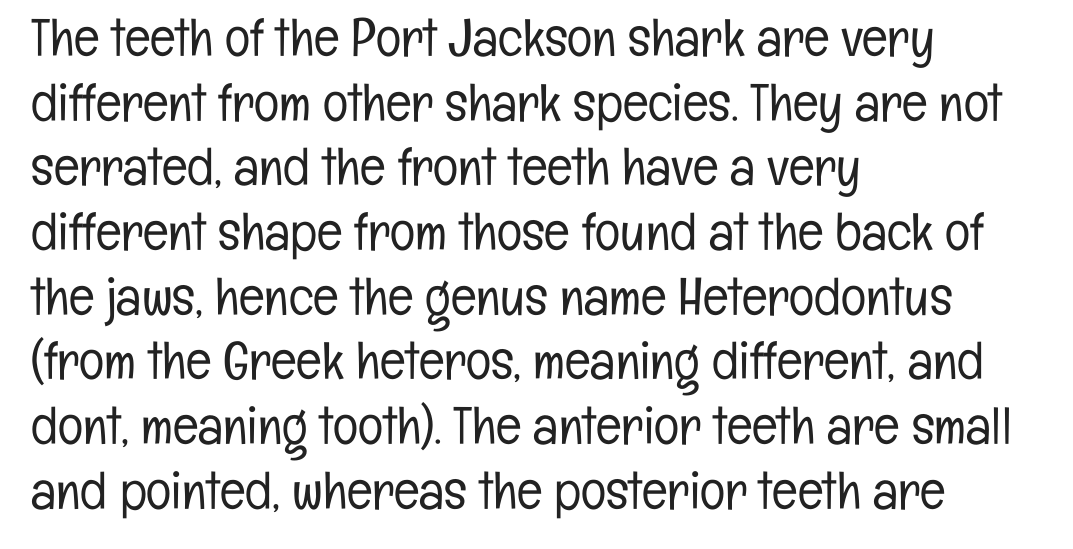
The image shows 53 px light, condensed sans-serif type, upright; set left-aligned, line spacing 1.22x, normal letter spacing, not underlined; low stroke contrast and a medium x-height.
